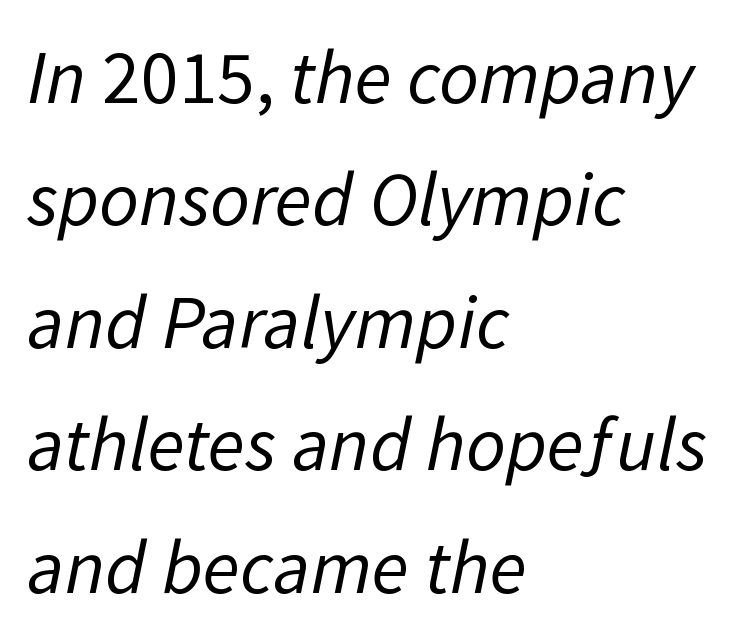
Q: Is the text bold? A: No.
Q: Is the typeface a serif or a sans-serif typeface? A: Sans-serif.
Q: Is the text underlined? A: No.
Q: How is the paragraph aligned? A: Left-aligned.
Q: Is the spacing between letters normal or unusually wide? A: Normal.
Q: Is the spacing between lines tight, normal or loose? A: Normal.
Q: Width (condensed, normal, or wide)? A: Normal.
Q: Stroke contrast? A: Low.
Q: x-height? A: Medium.
Q: Monospaced? A: No.
